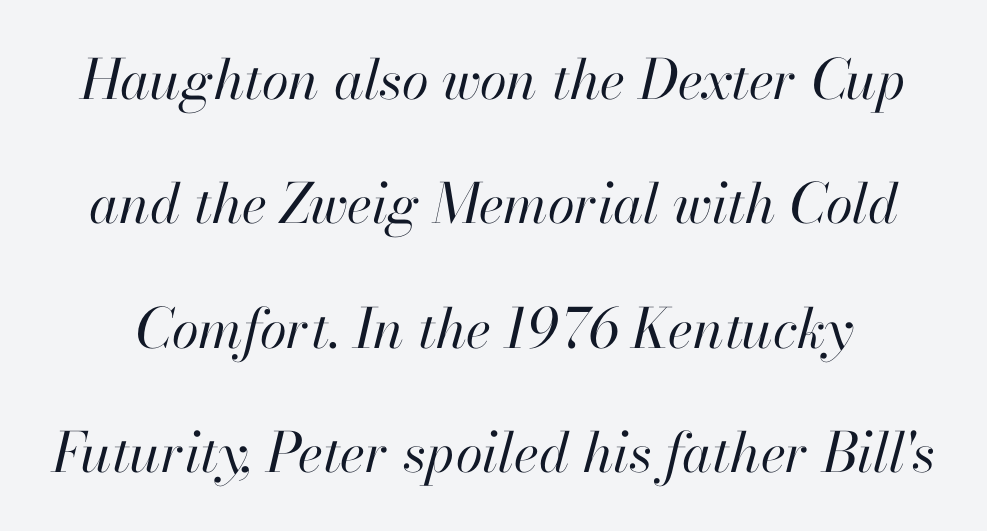
{"italic": "yes", "lean": "right", "slant_degrees": 13, "bold": "no", "weight": "regular", "width": "normal", "stroke_contrast": "high", "x_height": "small", "monospaced": "no", "underline": "no", "line_spacing": "loose", "line_spacing_ratio": 2.26, "letter_spacing": "normal", "letter_spacing_em": 0.0, "glyph_px": 55}
